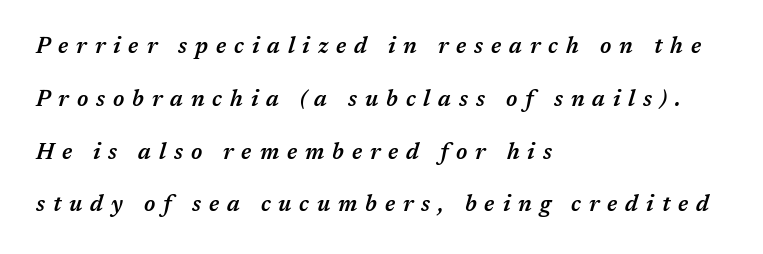
{"italic": "yes", "lean": "right", "slant_degrees": 17, "bold": "semi", "underline": "no", "align": "left", "line_spacing": "loose", "line_spacing_ratio": 2.4, "letter_spacing": "wide", "letter_spacing_em": 0.36, "glyph_px": 22}
